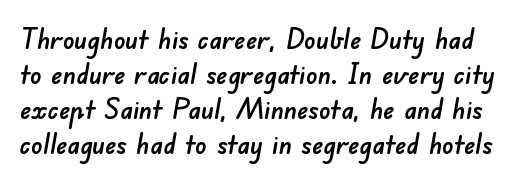
{"serif": "no", "width": "normal", "stroke_contrast": "low", "x_height": "small", "monospaced": "no", "underline": "no", "line_spacing": "normal", "line_spacing_ratio": 1.25, "letter_spacing": "normal", "letter_spacing_em": 0.0, "glyph_px": 28}
